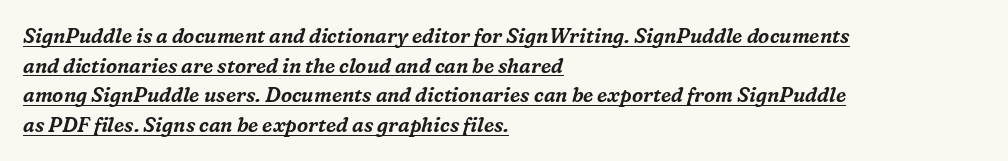
The face used here is rendered with its standard letterfit. Compared with undecorated copy, this sample adds a rule below the words. The font's italic variant was chosen for this text. The paragraph shown leans on its left margin.
